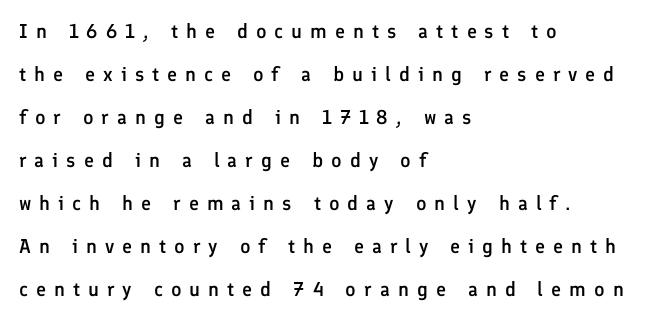
Italic? Not at all — the glyphs are vertical. The typesetter chose a ragged-right arrangement here. Any mark beneath the type? The region is blank. You could only call the tracking loose — the letters float apart. Interline gaps are noticeably wide in this sample. Slightly chunky letters — semibold, I'd say, not full bold.
